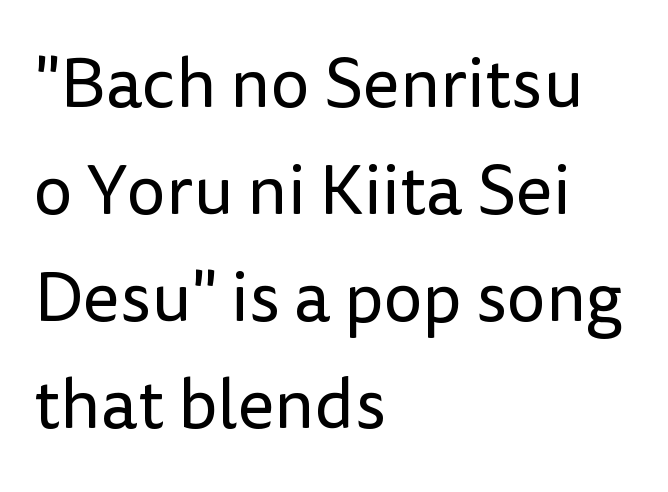
The image shows 70 px regular-weight sans-serif type, upright; set left-aligned, normal line spacing (1.53x), normal letter spacing, not underlined; low stroke contrast and a medium x-height.
